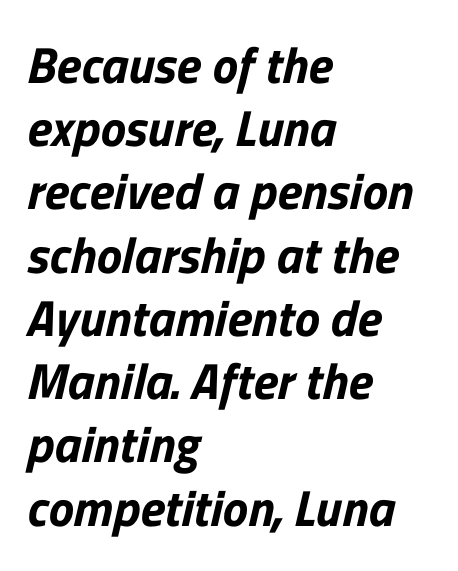
The image shows 51 px sans-serif type; set left-aligned, line spacing 1.24x, normal letter spacing, not underlined; low stroke contrast and a medium x-height.
